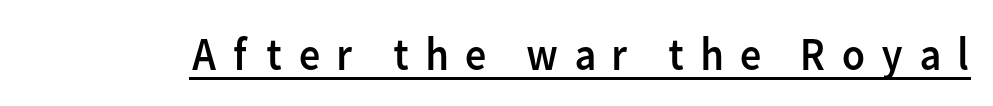
{"serif": "no", "italic": "no", "bold": "no", "weight": "regular", "width": "normal", "stroke_contrast": "low", "x_height": "medium", "monospaced": "no", "underline": "yes", "letter_spacing": "wide", "letter_spacing_em": 0.31, "glyph_px": 47}
